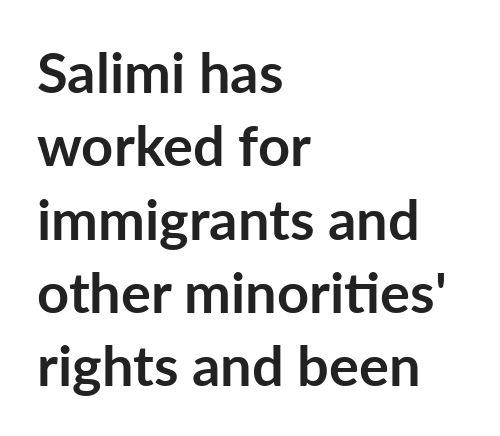
{"serif": "no", "italic": "no", "bold": "yes", "weight": "semibold", "width": "normal", "stroke_contrast": "low", "x_height": "medium", "monospaced": "no", "underline": "no", "align": "left", "line_spacing": "normal", "line_spacing_ratio": 1.31, "letter_spacing": "normal", "letter_spacing_em": 0.0, "glyph_px": 56}
